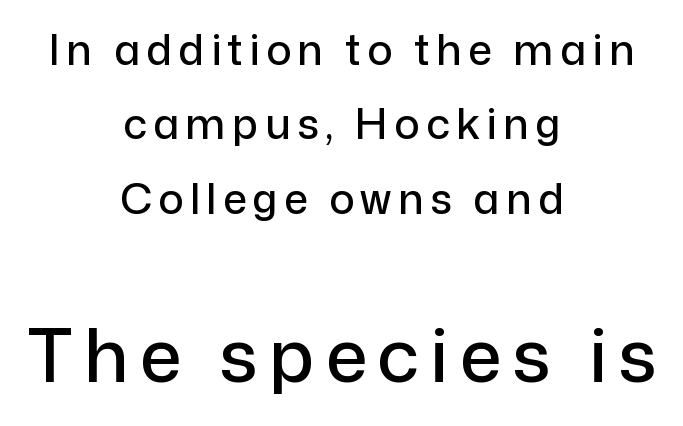
The image shows 74 px sans-serif type, upright; set centered, line spacing 1.77x, not underlined; the second (bottom) block is 1.76x larger; low stroke contrast and a medium x-height.
